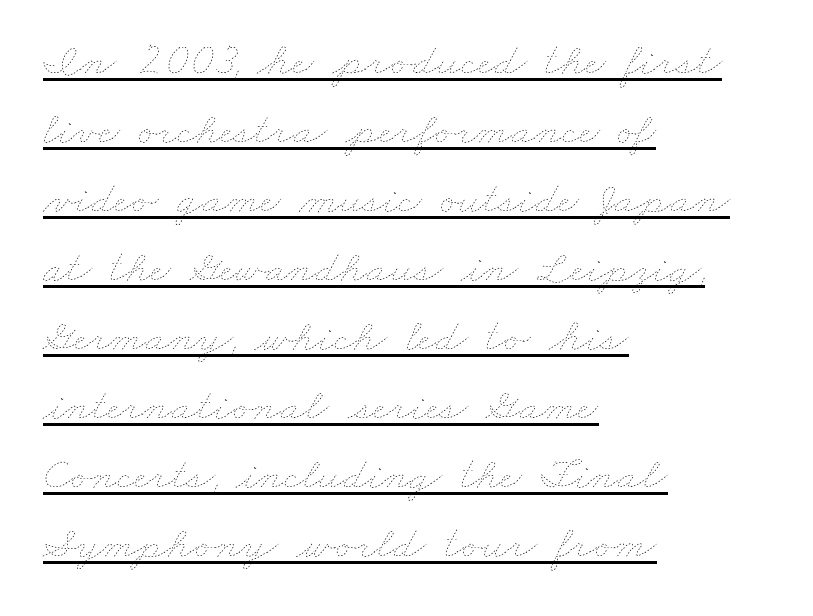
The image shows 46 px thin, wide type; set left-aligned, normal line spacing (1.5x), normal letter spacing, underlined; low stroke contrast and a small x-height.
